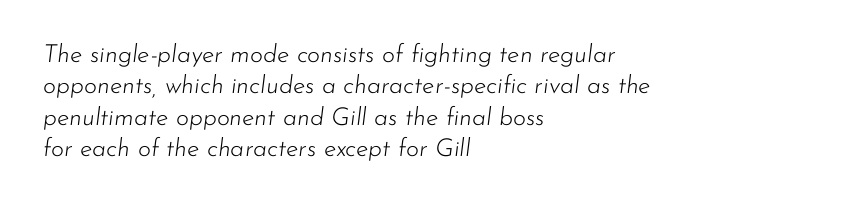
Q: Is the text bold? A: No.
Q: Is the text italic (slanted)? A: Yes, it leans right by about 7 degrees.
Q: Is the text underlined? A: No.
Q: How is the paragraph aligned? A: Left-aligned.
Q: Is the spacing between letters normal or unusually wide? A: Normal.
Q: Is the spacing between lines tight, normal or loose? A: Normal.
